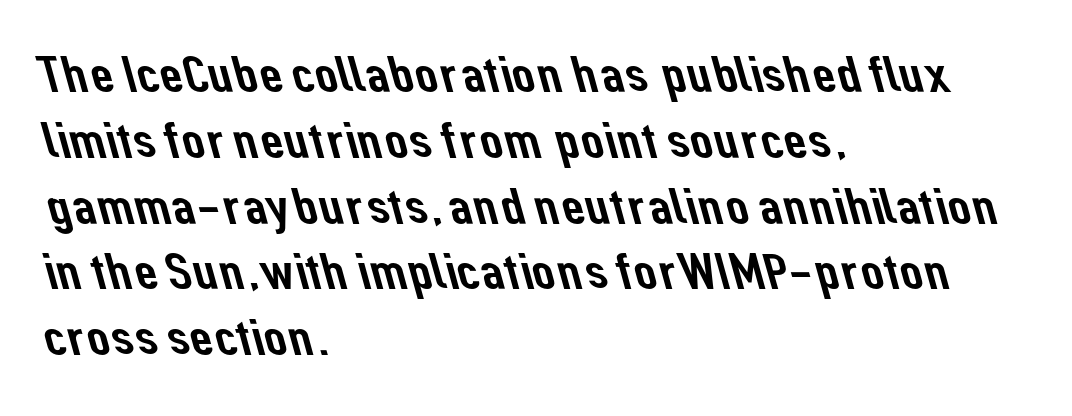
The image shows 51 px sans-serif type; set left-aligned, normal line spacing (1.29x), normal letter spacing, not underlined; low stroke contrast and a medium x-height.
